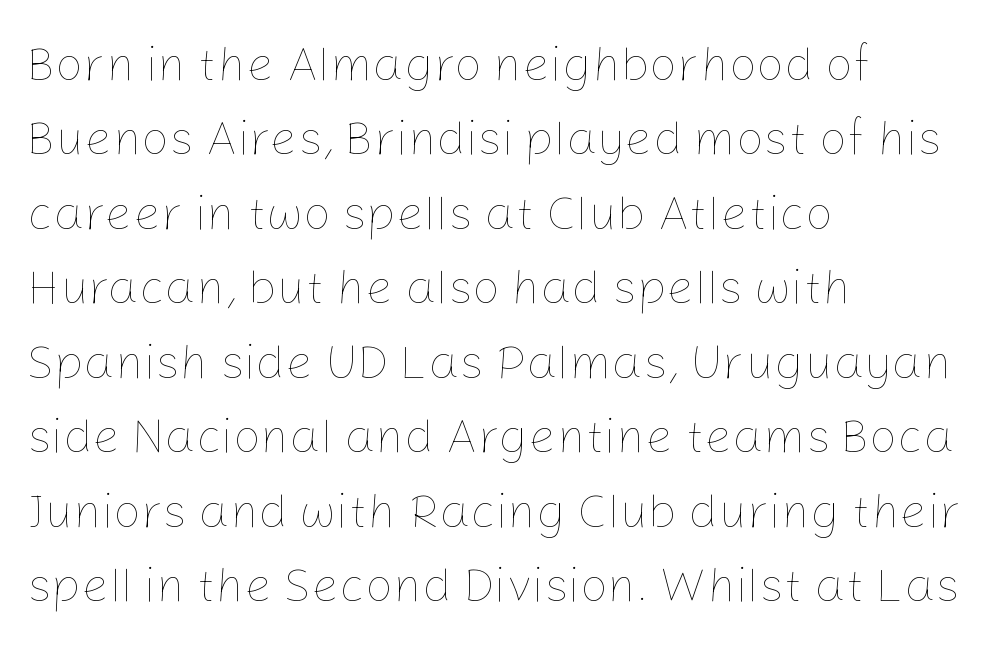
Q: Is the text bold? A: No.
Q: Is the text italic (slanted)? A: No, it is upright.
Q: Is the text underlined? A: No.
Q: How is the paragraph aligned? A: Left-aligned.
Q: Is the spacing between letters normal or unusually wide? A: Normal.
Q: Is the spacing between lines tight, normal or loose? A: Normal.
Q: Width (condensed, normal, or wide)? A: Normal.
Q: Stroke contrast? A: Low.
Q: x-height? A: Medium.
Q: Monospaced? A: No.
